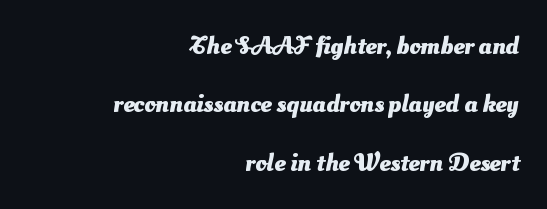
The image shows 25 px bold type; set right-aligned, loose line spacing (2.34x), normal letter spacing, not underlined.
